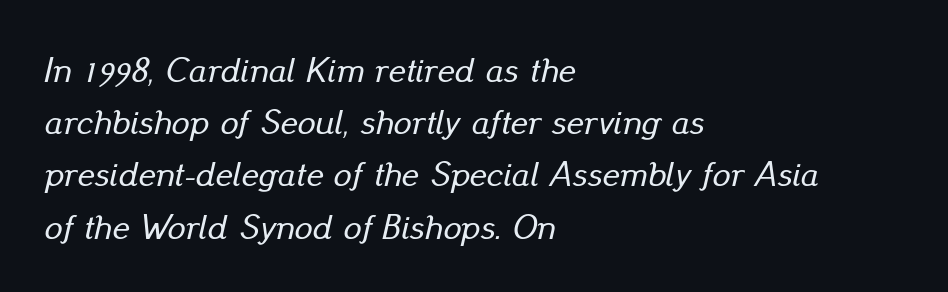
{"italic": "yes", "lean": "right", "slant_degrees": 13, "width": "normal", "stroke_contrast": "low", "x_height": "small", "monospaced": "no", "underline": "no", "align": "left", "line_spacing": "normal", "line_spacing_ratio": 1.45, "letter_spacing": "normal", "letter_spacing_em": 0.0, "glyph_px": 36}
